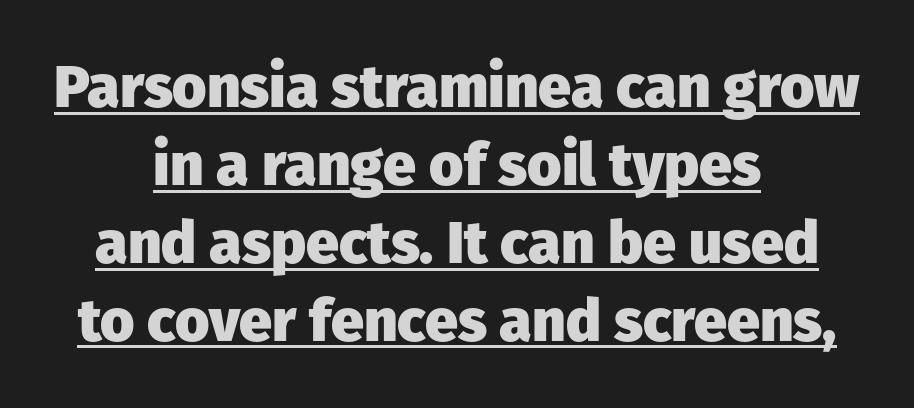
Q: Is the text bold? A: Yes.
Q: Is the text italic (slanted)? A: No, it is upright.
Q: Is the typeface a serif or a sans-serif typeface? A: Sans-serif.
Q: Is the text underlined? A: Yes.
Q: How is the paragraph aligned? A: Centered.
Q: Is the spacing between letters normal or unusually wide? A: Normal.
Q: Is the spacing between lines tight, normal or loose? A: Normal.
Q: Width (condensed, normal, or wide)? A: Normal.
Q: Stroke contrast? A: Low.
Q: x-height? A: Medium.
Q: Monospaced? A: No.
